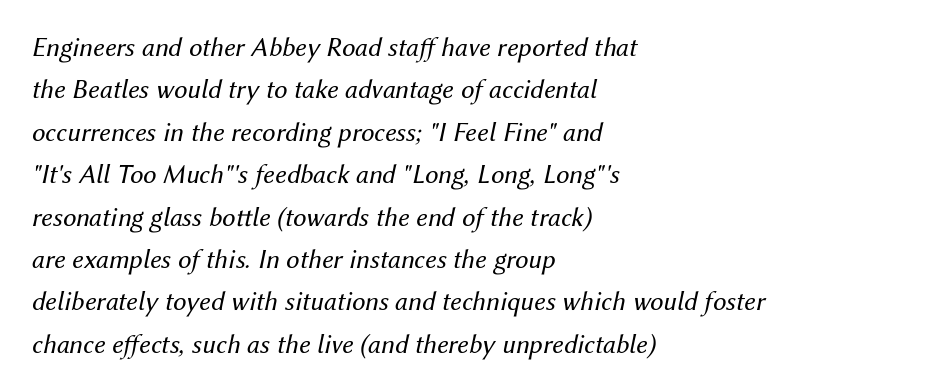
The image shows 27 px text type, italic (leaning right); set left-aligned, normal line spacing (1.57x), normal letter spacing, not underlined.
